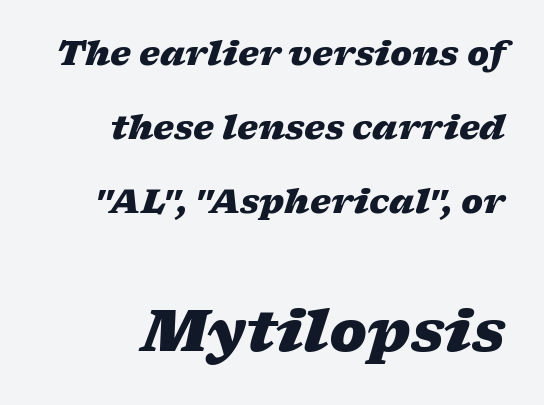
Q: Is the text bold? A: Yes.
Q: Is the text italic (slanted)? A: Yes, it leans right by about 17 degrees.
Q: Is the text underlined? A: No.
Q: How is the paragraph aligned? A: Right-aligned.
Q: Is the spacing between letters normal or unusually wide? A: Normal.
Q: Is the spacing between lines tight, normal or loose? A: Loose.
Q: Which block of text is set in a larger size, the first (top) or the second (bottom)? A: The second (bottom) one.
Q: Width (condensed, normal, or wide)? A: Wide.
Q: Stroke contrast? A: Low.
Q: x-height? A: Medium.
Q: Monospaced? A: No.
